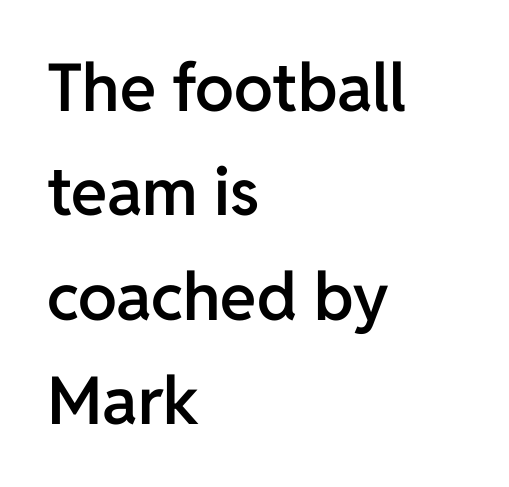
Q: Is the text bold? A: Semi-bold.
Q: Is the text italic (slanted)? A: No, it is upright.
Q: Is the typeface a serif or a sans-serif typeface? A: Sans-serif.
Q: Is the text underlined? A: No.
Q: How is the paragraph aligned? A: Left-aligned.
Q: Is the spacing between letters normal or unusually wide? A: Normal.
Q: Is the spacing between lines tight, normal or loose? A: Normal.
Q: Width (condensed, normal, or wide)? A: Normal.
Q: Stroke contrast? A: Low.
Q: x-height? A: Medium.
Q: Monospaced? A: No.
